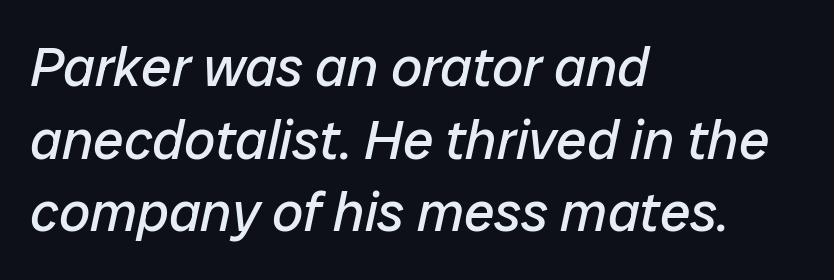
The image shows 55 px regular-weight type, italic (leaning right); set left-aligned, normal line spacing (1.32x), normal letter spacing, not underlined; low stroke contrast and a medium x-height.
